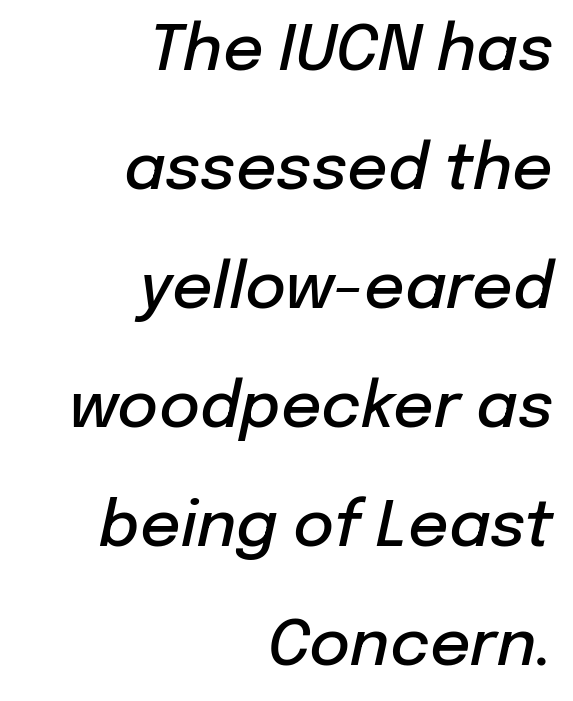
Rendered with sloped, italic letterforms. The typesetter chose a ragged-left arrangement here. No word sits above an underline. Tracking value appears to be zero — textbook default spacing. You could not count columns in this text — the font is proportionally spaced. Moderately thickened strokes mark this as semibold type.
